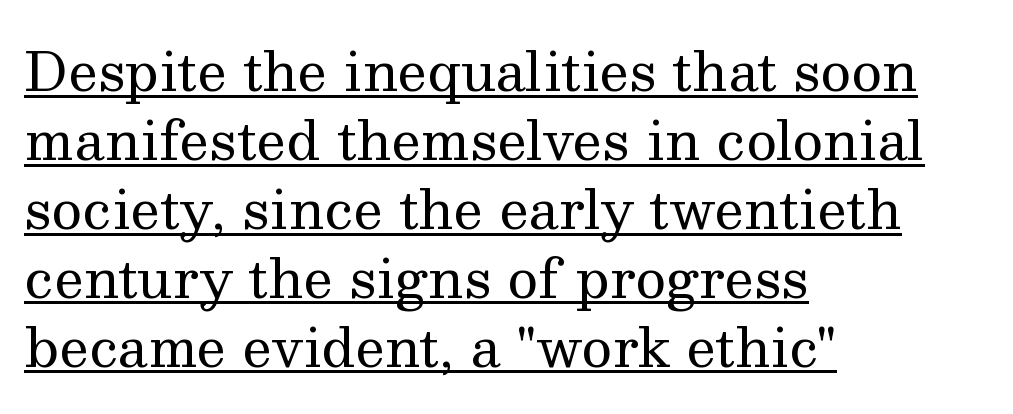
The image shows 53 px regular-weight serif type, upright; set left-aligned, normal line spacing (1.3x), normal letter spacing, underlined; medium stroke contrast and a medium x-height.
